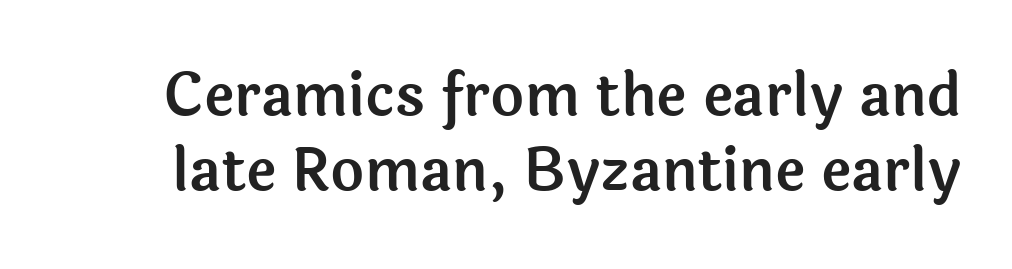
The image shows 58 px sans-serif type, upright; set normal line spacing (1.3x), normal letter spacing, not underlined; a medium x-height.
